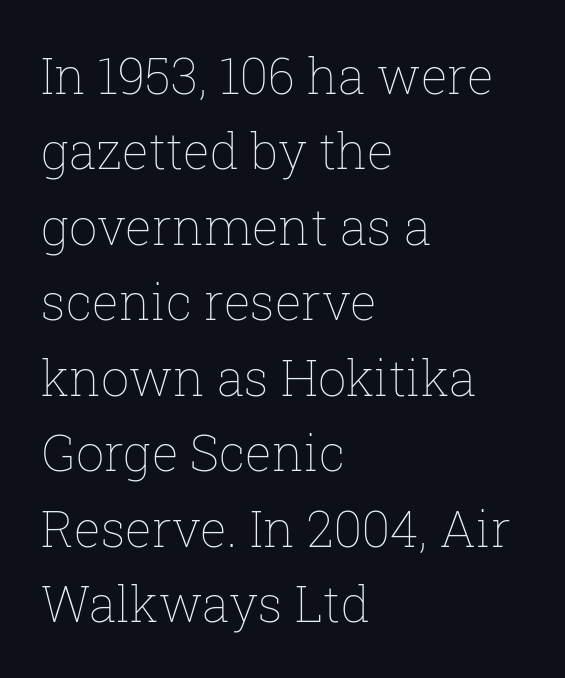
{"italic": "no", "bold": "no", "weight": "thin", "width": "normal", "stroke_contrast": "low", "x_height": "medium", "monospaced": "no", "underline": "no", "align": "left", "line_spacing": "normal", "line_spacing_ratio": 1.51, "letter_spacing": "normal", "letter_spacing_em": 0.0, "glyph_px": 50}
